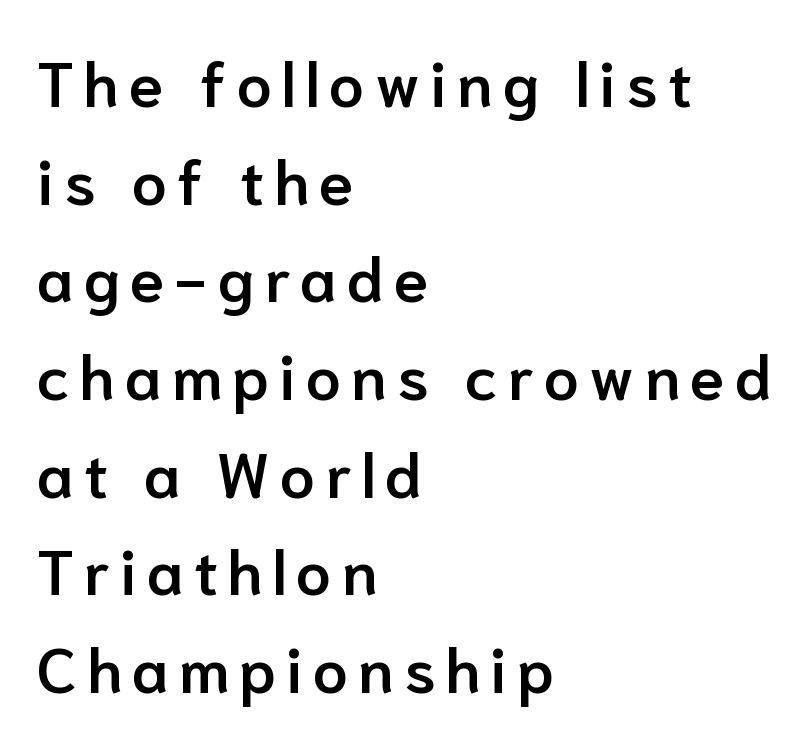
The image shows 63 px semibold sans-serif type, upright; set left-aligned, normal line spacing (1.55x), not underlined; low stroke contrast and a medium x-height.
